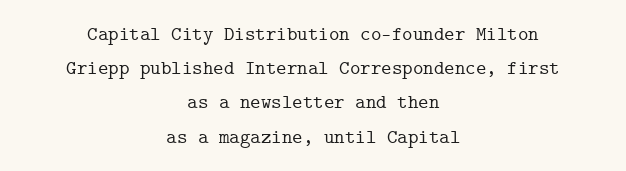
{"italic": "no", "underline": "no", "align": "center", "line_spacing_ratio": 1.71, "letter_spacing": "normal", "letter_spacing_em": 0.0, "glyph_px": 20}
